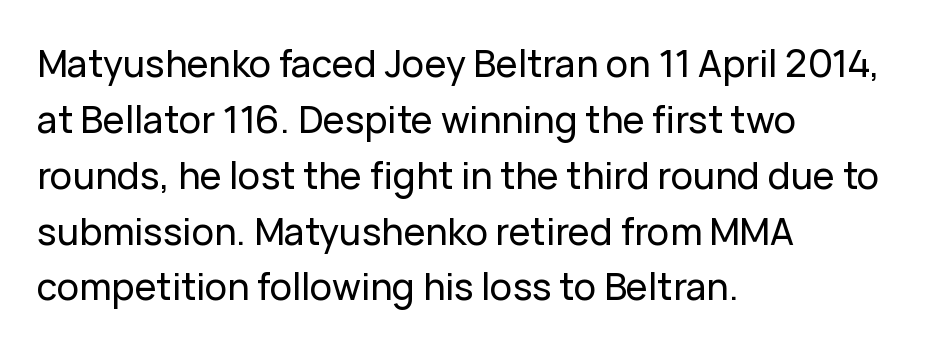
{"serif": "no", "italic": "no", "width": "normal", "stroke_contrast": "low", "x_height": "medium", "monospaced": "no", "underline": "no", "align": "left", "line_spacing": "normal", "line_spacing_ratio": 1.51, "letter_spacing": "normal", "letter_spacing_em": 0.0, "glyph_px": 37}
